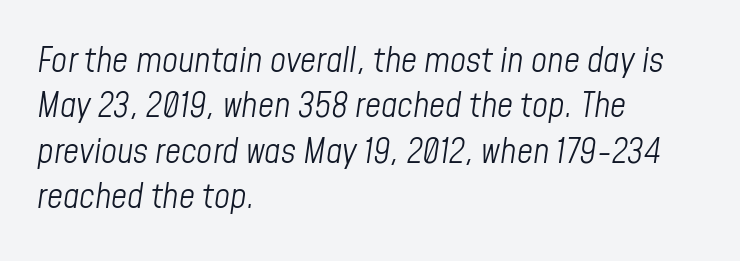
{"italic": "yes", "lean": "right", "slant_degrees": 8, "bold": "no", "weight": "light", "width": "condensed", "stroke_contrast": "low", "x_height": "medium", "monospaced": "no", "underline": "no", "align": "left", "line_spacing": "normal", "line_spacing_ratio": 1.3, "letter_spacing": "normal", "letter_spacing_em": 0.0, "glyph_px": 35}
